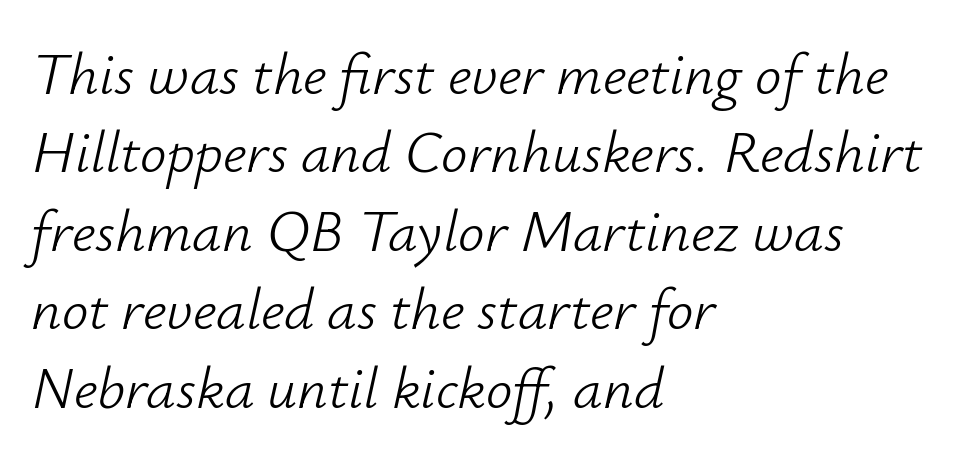
The image shows 59 px light type, italic (leaning right); set left-aligned, normal line spacing (1.33x), normal letter spacing, not underlined; low stroke contrast and a small x-height.
